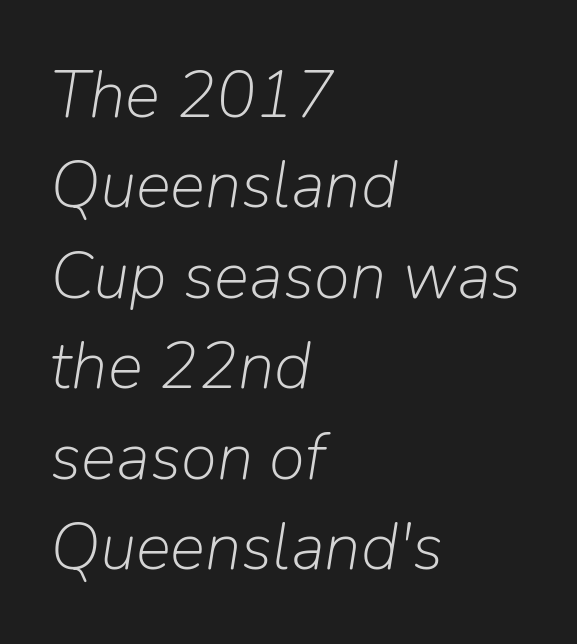
The image shows 66 px light type, italic (leaning right); set left-aligned, normal line spacing (1.37x), normal letter spacing, not underlined; low stroke contrast and a medium x-height.
